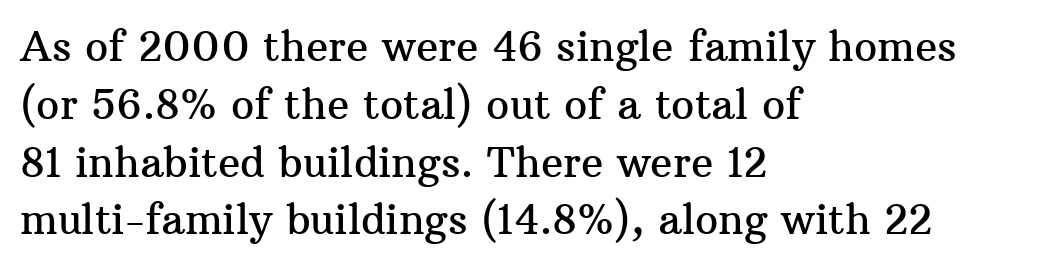
Q: Is the text italic (slanted)? A: No, it is upright.
Q: Is the typeface a serif or a sans-serif typeface? A: Serif.
Q: Is the text underlined? A: No.
Q: How is the paragraph aligned? A: Left-aligned.
Q: Is the spacing between letters normal or unusually wide? A: Normal.
Q: Is the spacing between lines tight, normal or loose? A: Normal.
Q: Width (condensed, normal, or wide)? A: Normal.
Q: Stroke contrast? A: Medium.
Q: x-height? A: Medium.
Q: Monospaced? A: No.
